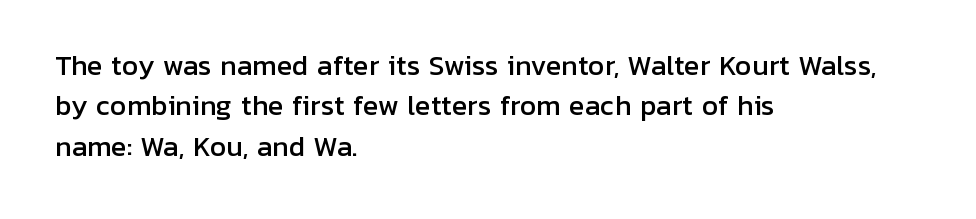
{"italic": "no", "underline": "no", "align": "left", "line_spacing": "normal", "line_spacing_ratio": 1.55, "letter_spacing": "normal", "letter_spacing_em": 0.0, "glyph_px": 26}
